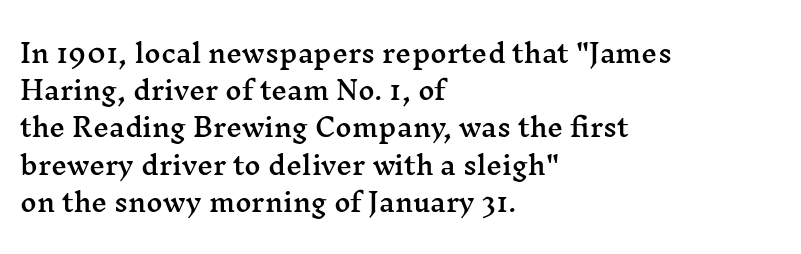
Q: Is the text italic (slanted)? A: No, it is upright.
Q: Is the text underlined? A: No.
Q: How is the paragraph aligned? A: Left-aligned.
Q: Is the spacing between letters normal or unusually wide? A: Normal.
Q: Is the spacing between lines tight, normal or loose? A: Normal.
